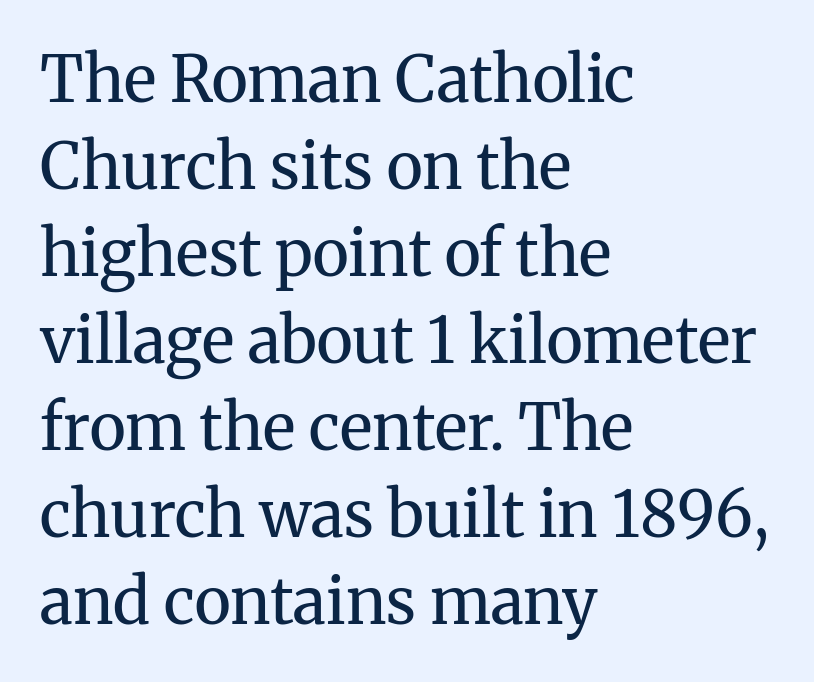
The image shows 63 px regular-weight serif type, upright; set left-aligned, normal line spacing (1.38x), normal letter spacing, not underlined; medium stroke contrast and a medium x-height.
